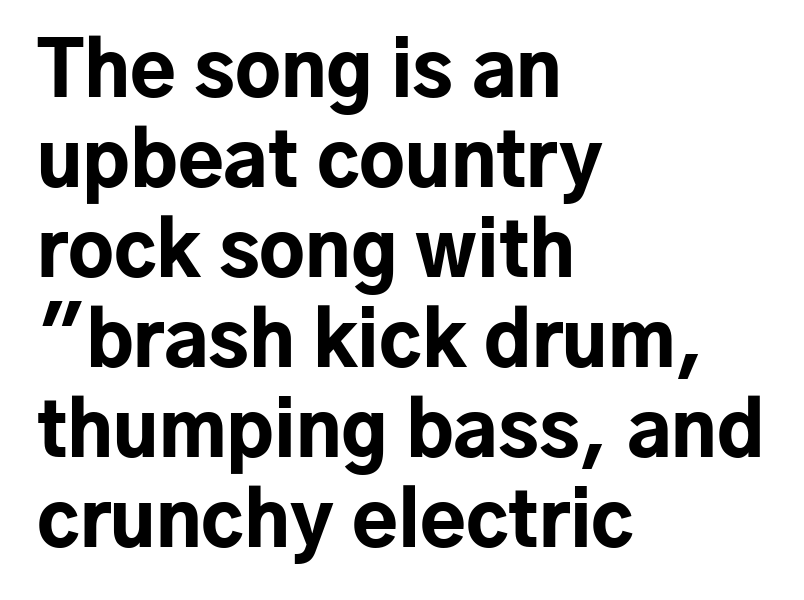
These lines keep a tight, regular rhythm from letter to letter. Nothing sits at the stroke ends, so this counts as sans-serif. The strokes are fattened all the way to bold. Italic? Not at all — the glyphs are vertical.
